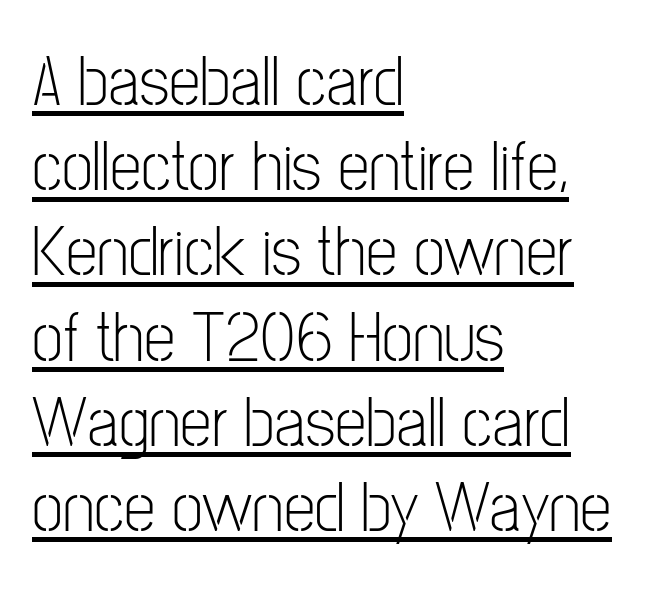
{"serif": "no", "italic": "no", "bold": "no", "weight": "light", "width": "condensed", "stroke_contrast": "low", "x_height": "medium", "monospaced": "no", "underline": "yes", "align": "left", "line_spacing_ratio": 1.2, "letter_spacing": "normal", "letter_spacing_em": 0.0, "glyph_px": 71}
